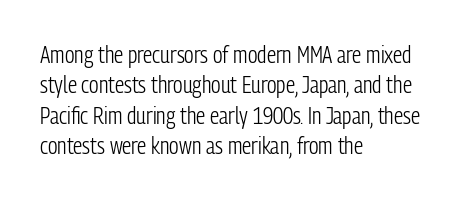
The space directly below the letters is spotless. Caption: standard tracking, unaltered. Vertically, the passage feels balanced, rows spaced as you'd expect. Does the lettering tilt? It doesn't — this is upright.
